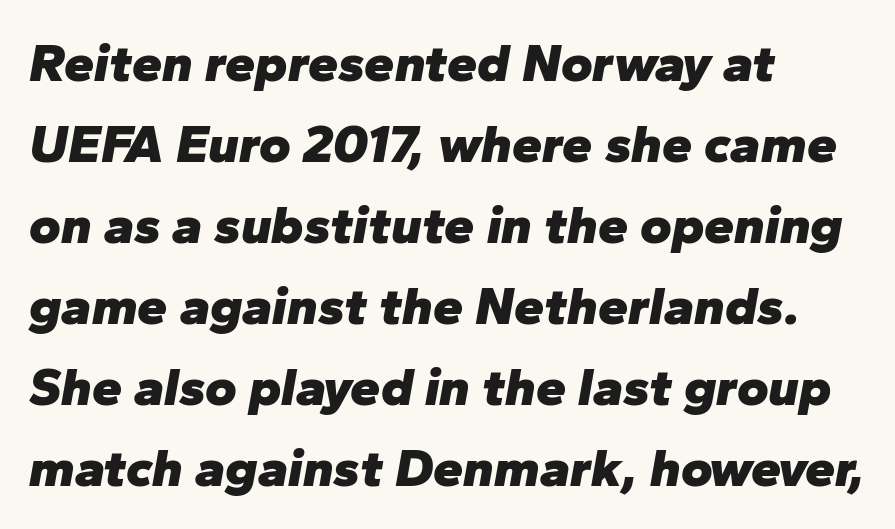
The line texture is even and compact thanks to regular tracking. If you drew a ruler down the left edge, every line would touch it. Does the lettering tilt? It does — this is italic. Compared with typical paragraphs, the rows here are spaced about the same. Letters rest on an invisible, unmarked baseline. Think of a printed novel: that variable character pitch is what you see here.
